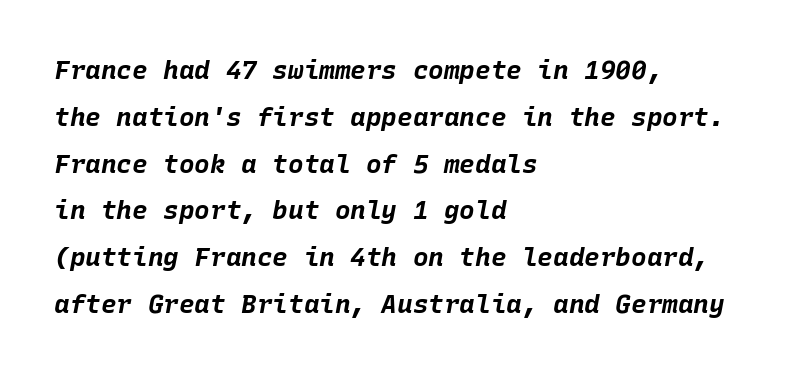
{"italic": "yes", "lean": "right", "slant_degrees": 10, "bold": "yes", "underline": "no", "align": "left", "line_spacing_ratio": 1.8, "letter_spacing": "normal", "letter_spacing_em": 0.0, "glyph_px": 26}
